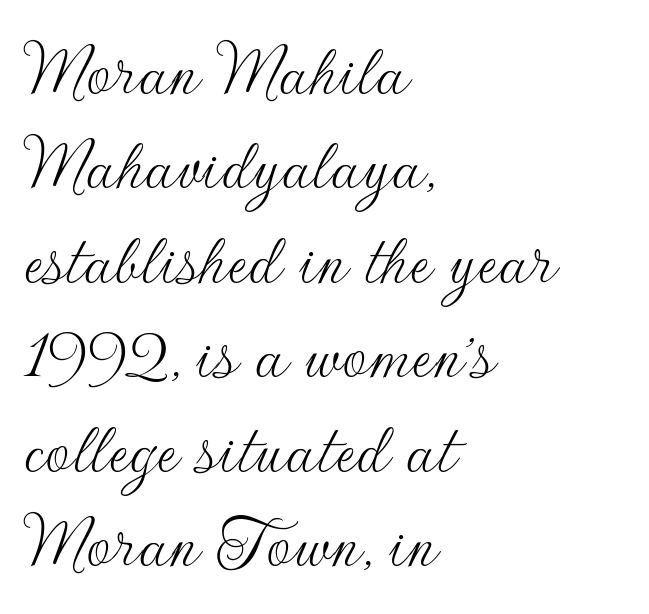
These lines keep a tight, regular rhythm from letter to letter. This reads as an unemphasized weight, regular at the heaviest. Are there feet on the stems? There aren't — it's a sans. Alignment: flush left. These lines are rendered in a variable-pitch font.
